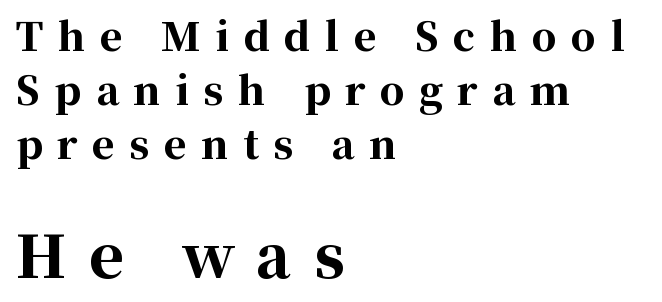
You could not count columns in this text — the font is proportionally spaced. Designer's note — italics off, roman on. One glance says typical: line gaps are just what's usual. Typeset ragged right — the left edge is the straight one. This rendering widens character spacing well past its baseline value.
